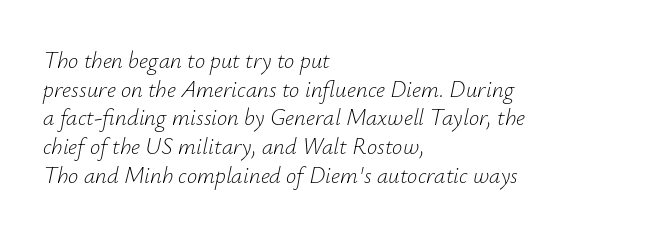
The image shows 23 px text type, italic (leaning right); set left-aligned, normal line spacing (1.25x), normal letter spacing, not underlined.
